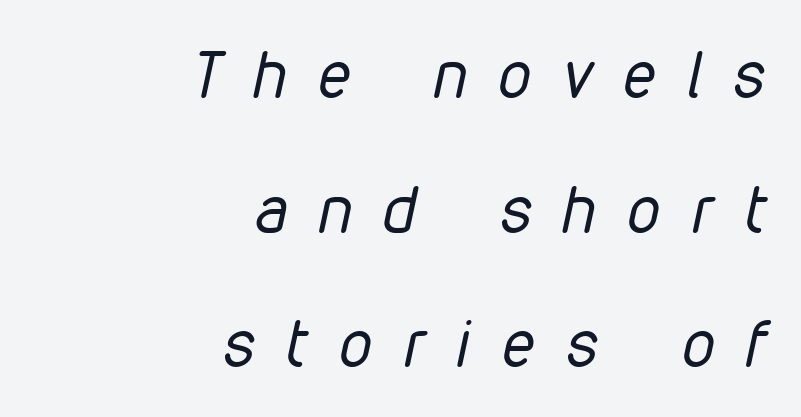
The image shows 65 px regular-weight, condensed type, italic (leaning right); set right-aligned, loose line spacing (2.07x), unusually wide letter spacing (+0.49 em), not underlined; low stroke contrast and a medium x-height.
